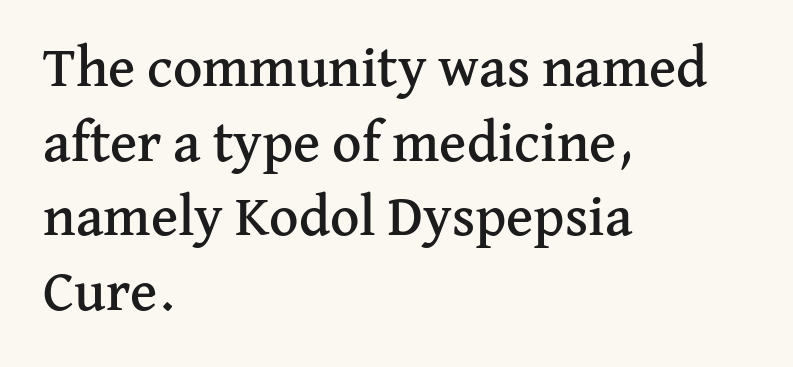
The image shows 57 px serif type, upright; set left-aligned, normal line spacing (1.31x), normal letter spacing, not underlined; medium stroke contrast and a medium x-height.
